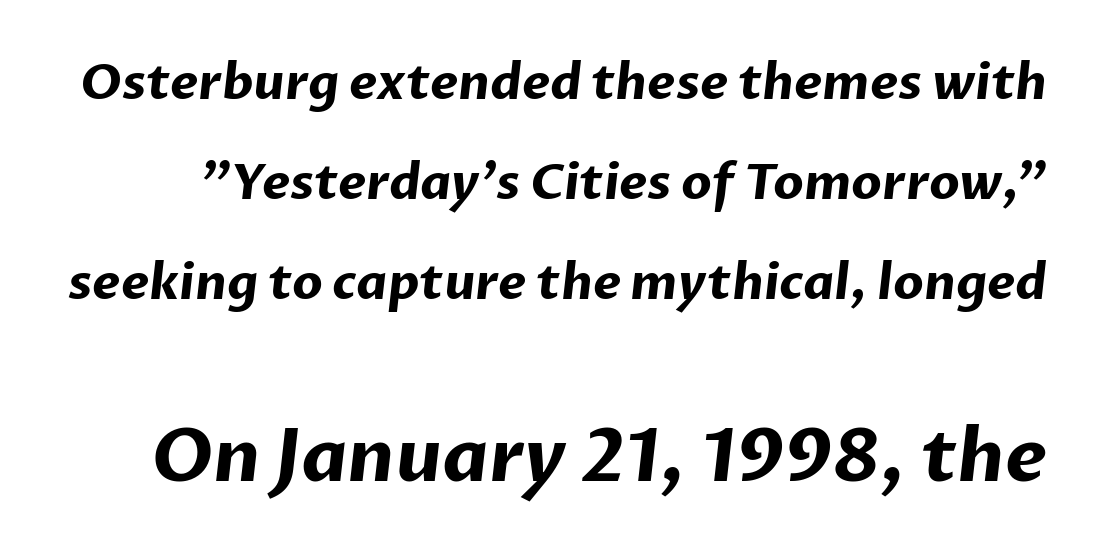
{"serif": "no", "bold": "yes", "weight": "bold", "width": "normal", "stroke_contrast": "low", "x_height": "medium", "monospaced": "no", "underline": "no", "line_spacing": "loose", "line_spacing_ratio": 2.04, "letter_spacing": "normal", "letter_spacing_em": 0.0, "larger_block": "second", "size_ratio": 1.49, "glyph_px": 73}
